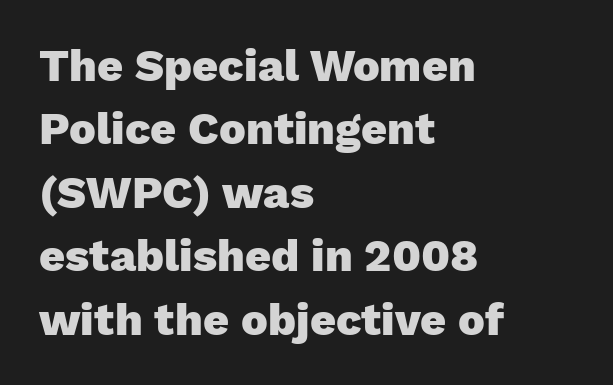
{"serif": "no", "italic": "no", "bold": "yes", "weight": "heavy", "width": "normal", "stroke_contrast": "low", "x_height": "medium", "monospaced": "no", "underline": "no", "align": "left", "line_spacing": "normal", "line_spacing_ratio": 1.41, "letter_spacing": "normal", "letter_spacing_em": 0.0, "glyph_px": 45}
